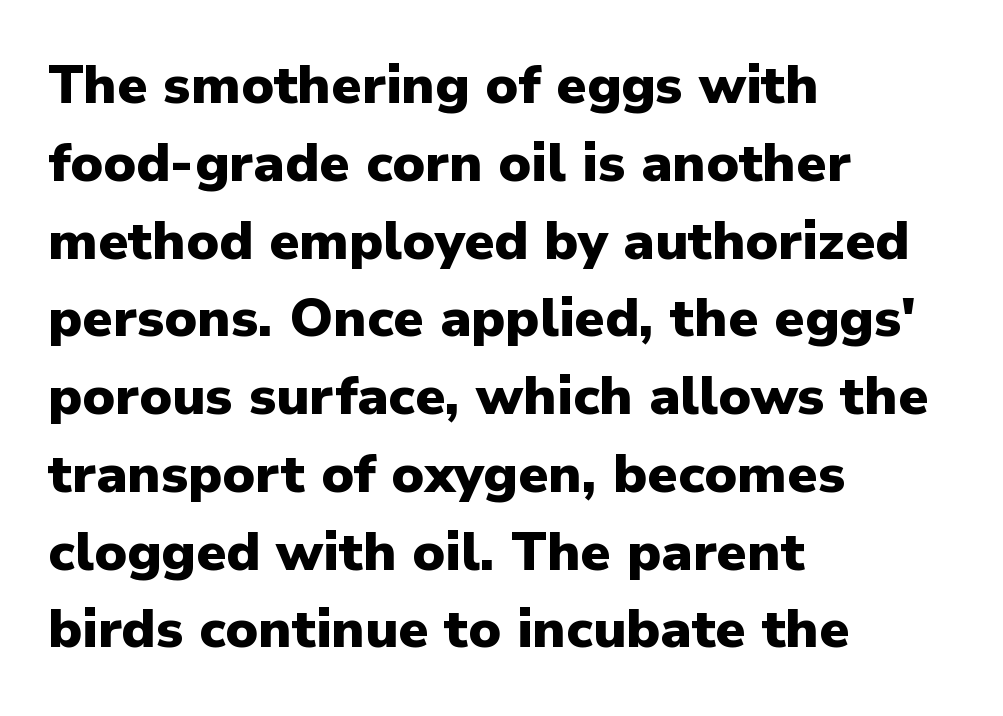
Q: Is the text bold? A: Yes.
Q: Is the text italic (slanted)? A: No, it is upright.
Q: Is the typeface a serif or a sans-serif typeface? A: Sans-serif.
Q: Is the text underlined? A: No.
Q: How is the paragraph aligned? A: Left-aligned.
Q: Is the spacing between letters normal or unusually wide? A: Normal.
Q: Is the spacing between lines tight, normal or loose? A: Normal.
Q: Width (condensed, normal, or wide)? A: Normal.
Q: Stroke contrast? A: Low.
Q: x-height? A: Medium.
Q: Monospaced? A: No.
